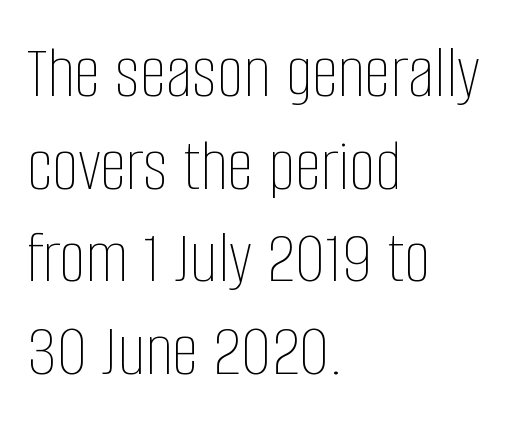
The paragraph has a hard left edge and a soft right edge. The characters are drawn with everyday or finer stroke widths. The words here are not underlined. Is this a fixed-width face? No — the glyphs have proportional, varying widths.
